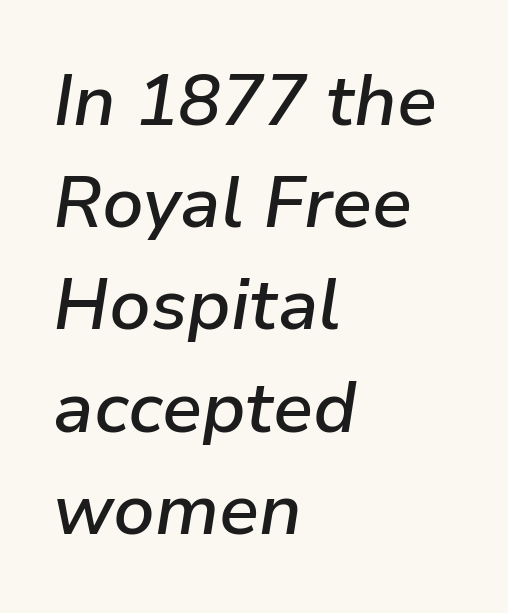
{"italic": "yes", "lean": "right", "slant_degrees": 9, "bold": "semi", "weight": "semibold", "width": "normal", "stroke_contrast": "low", "x_height": "medium", "monospaced": "no", "underline": "no", "align": "left", "line_spacing": "normal", "line_spacing_ratio": 1.44, "letter_spacing": "normal", "letter_spacing_em": 0.0, "glyph_px": 71}
